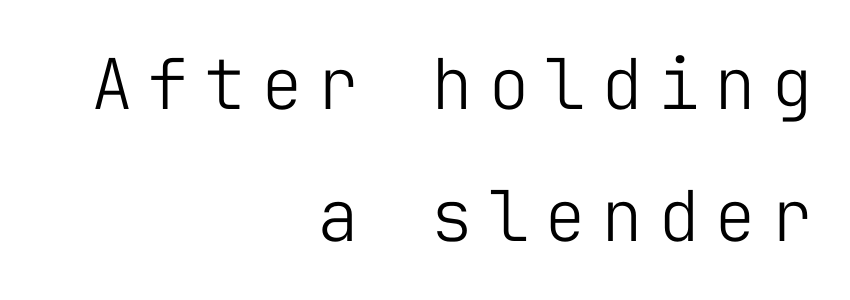
The face used here is monospaced, like something from a code editor. The typography opts for an upright posture over an oblique one. The rendering shows plain stroke endings on the letterforms — a sans-serif design. These lines stack with their right ends in a neat column.
